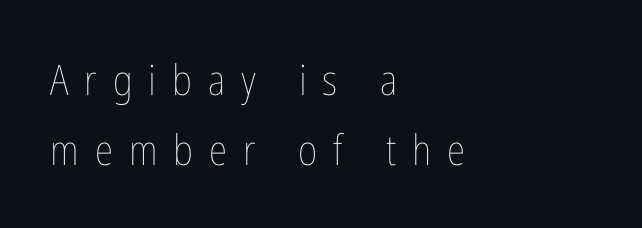
The image shows 42 px thin, condensed type, upright; set left-aligned, normal line spacing (1.66x), unusually wide letter spacing (+0.38 em), not underlined; low stroke contrast and a medium x-height.
